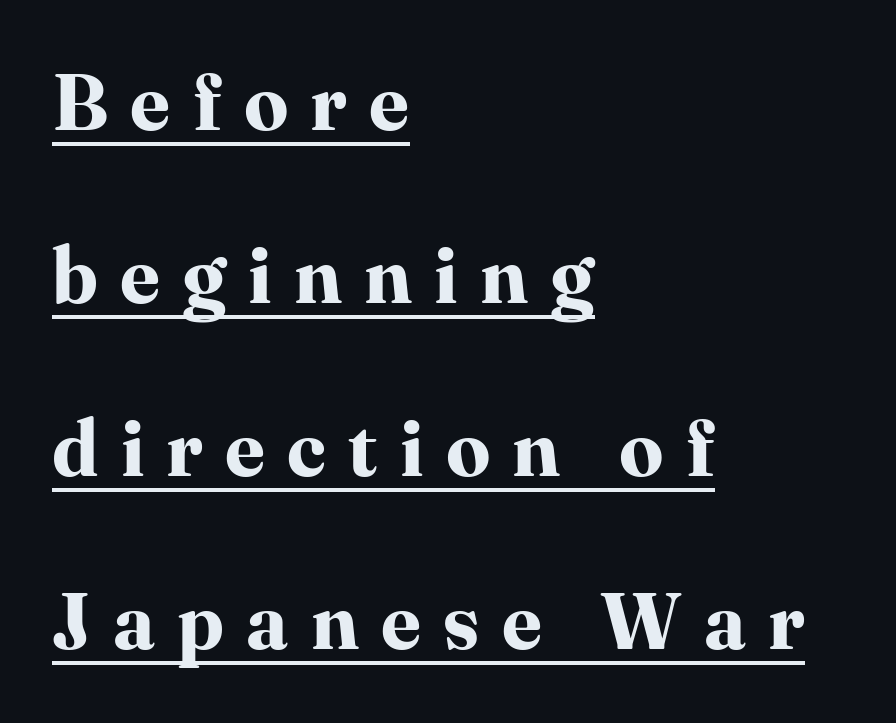
{"serif": "yes", "italic": "no", "bold": "yes", "weight": "bold", "width": "normal", "stroke_contrast": "high", "x_height": "medium", "monospaced": "no", "underline": "yes", "align": "left", "line_spacing": "loose", "line_spacing_ratio": 2.19, "letter_spacing": "wide", "letter_spacing_em": 0.28, "glyph_px": 79}
